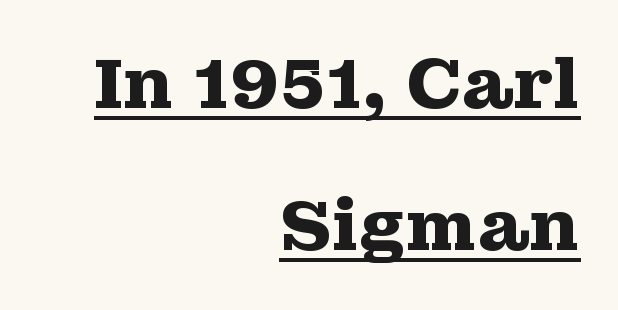
{"serif": "yes", "italic": "no", "bold": "yes", "weight": "heavy", "width": "wide", "stroke_contrast": "medium", "x_height": "medium", "monospaced": "no", "underline": "yes", "align": "right", "line_spacing": "loose", "line_spacing_ratio": 2.0, "letter_spacing": "normal", "letter_spacing_em": 0.0, "glyph_px": 71}
